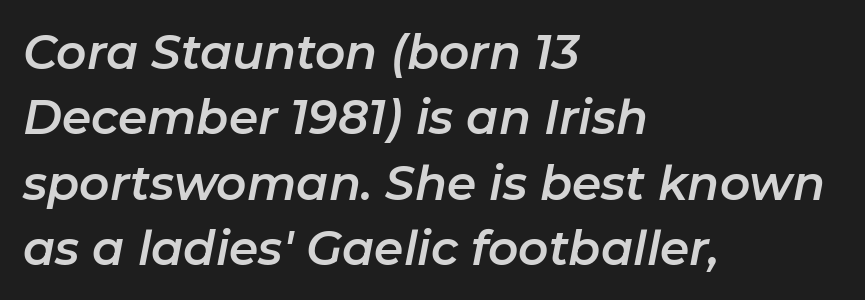
In terms of leading, this rendering sits right in the middle. Compared with a centered layout, this one pins lines to the left instead. Spacing between characters is what you'd get straight out of the box. Anything drawn beneath the words? Only blank space. The lettering tilts uniformly, giving the passage an italic look. Is this a fixed-width face? No — the glyphs have proportional, varying widths.
